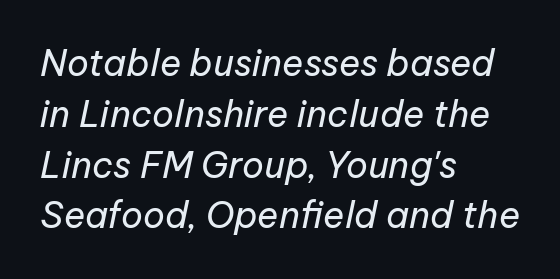
The image shows 36 px regular-weight type, italic (leaning right); set left-aligned, normal line spacing (1.41x), normal letter spacing, not underlined; low stroke contrast and a medium x-height.
